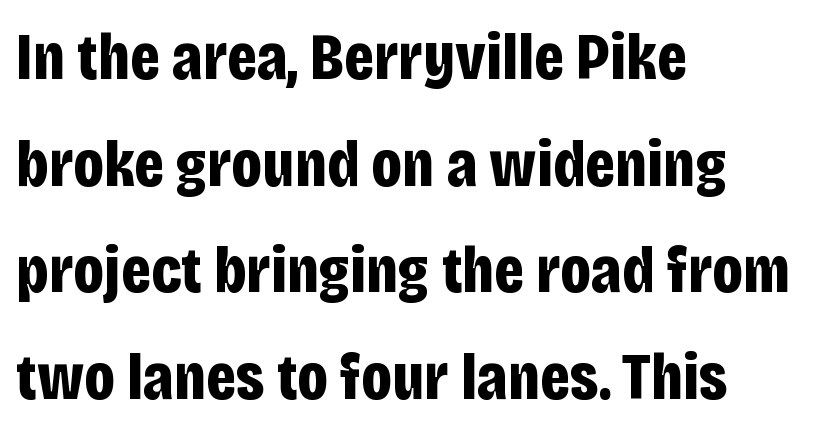
Students, this is bold: see how much ink each stroke carries. This sample uses an upright cut, with every glyph sitting square on the baseline. Typographically, this falls in the sans-serif category. Standard letterfit; no display-style spreading of the glyphs. The rendering uses a moderate line-height, typical for paragraphs. The face used here is proportionally spaced, like ordinary book or web type.
